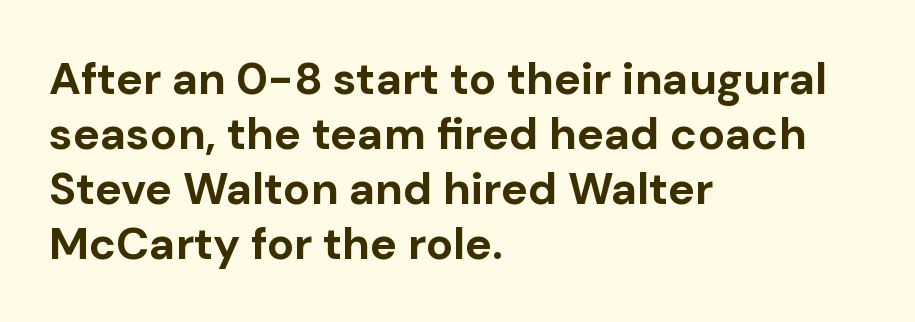
Q: Is the text bold? A: Yes.
Q: Is the text italic (slanted)? A: No, it is upright.
Q: Is the typeface a serif or a sans-serif typeface? A: Sans-serif.
Q: Is the text underlined? A: No.
Q: How is the paragraph aligned? A: Left-aligned.
Q: Is the spacing between letters normal or unusually wide? A: Normal.
Q: Width (condensed, normal, or wide)? A: Normal.
Q: Stroke contrast? A: Low.
Q: x-height? A: Medium.
Q: Monospaced? A: No.
